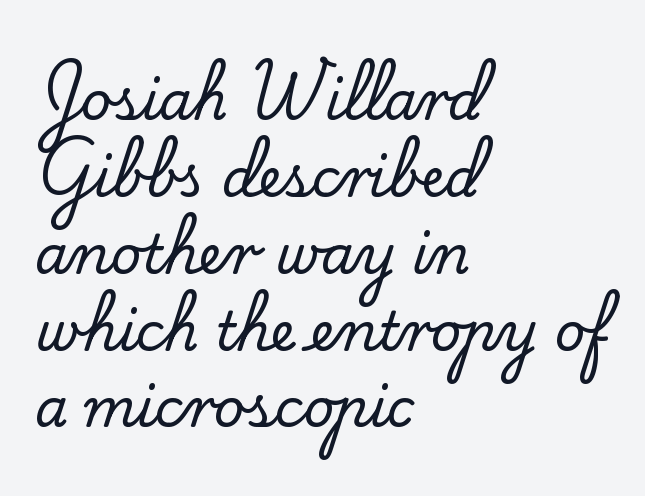
This rendering uses left alignment, leaving the right contour irregular. The face used here is proportionally spaced, like ordinary book or web type. Any mark beneath the type? The region is blank.
